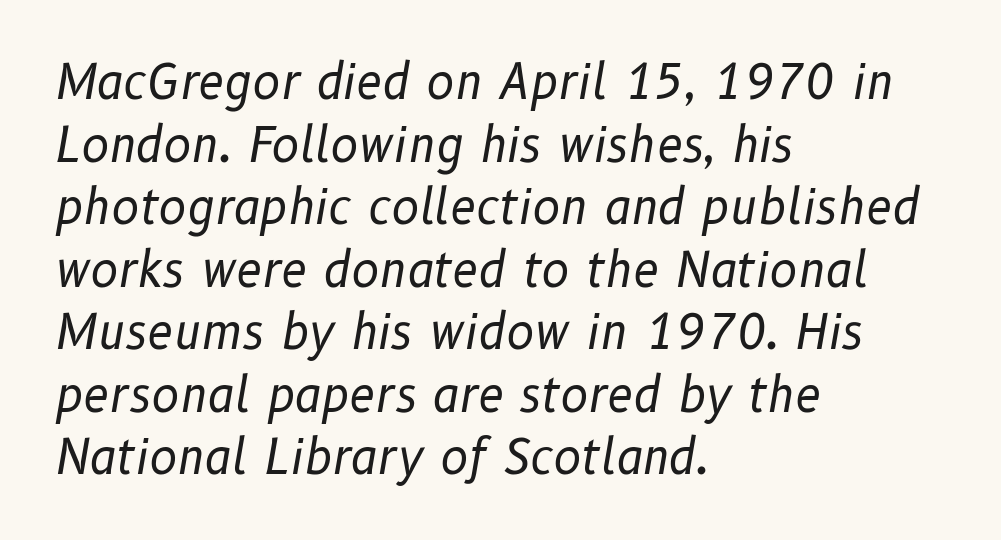
{"italic": "yes", "lean": "right", "slant_degrees": 10, "bold": "no", "weight": "regular", "width": "normal", "stroke_contrast": "low", "x_height": "medium", "monospaced": "no", "underline": "no", "align": "left", "line_spacing": "normal", "line_spacing_ratio": 1.33, "letter_spacing": "normal", "letter_spacing_em": 0.0, "glyph_px": 47}
